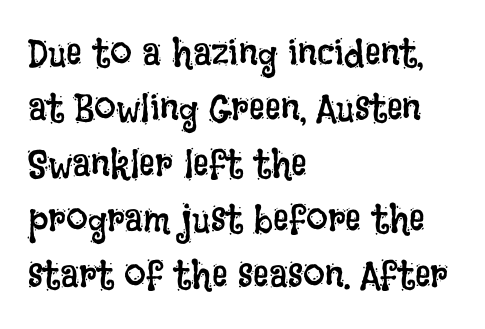
The image shows 39 px regular-weight, condensed type, upright; set left-aligned, normal line spacing (1.42x), normal letter spacing, not underlined; low stroke contrast and a large x-height.
